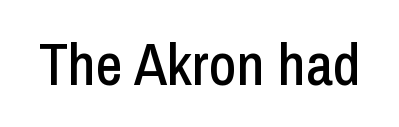
Q: Is the text italic (slanted)? A: No, it is upright.
Q: Is the typeface a serif or a sans-serif typeface? A: Sans-serif.
Q: Is the text underlined? A: No.
Q: Is the spacing between letters normal or unusually wide? A: Normal.
Q: Width (condensed, normal, or wide)? A: Condensed.
Q: Stroke contrast? A: Low.
Q: x-height? A: Medium.
Q: Monospaced? A: No.
